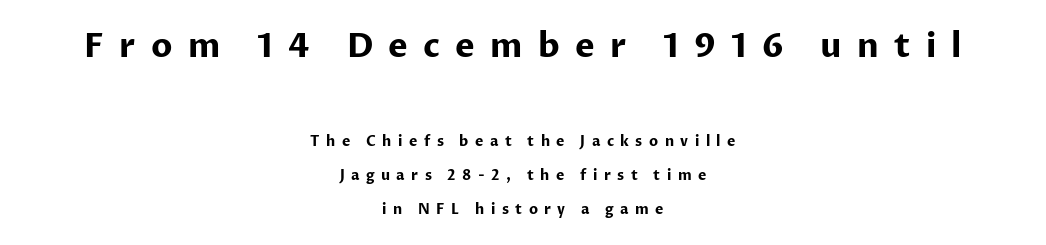
Q: Is the text bold? A: Yes.
Q: Is the text italic (slanted)? A: No, it is upright.
Q: Is the typeface a serif or a sans-serif typeface? A: Sans-serif.
Q: Is the text underlined? A: No.
Q: How is the paragraph aligned? A: Centered.
Q: Is the spacing between letters normal or unusually wide? A: Unusually wide.
Q: Is the spacing between lines tight, normal or loose? A: Loose.
Q: Which block of text is set in a larger size, the first (top) or the second (bottom)? A: The first (top) one.
Q: Width (condensed, normal, or wide)? A: Normal.
Q: Stroke contrast? A: Low.
Q: x-height? A: Medium.
Q: Monospaced? A: No.
